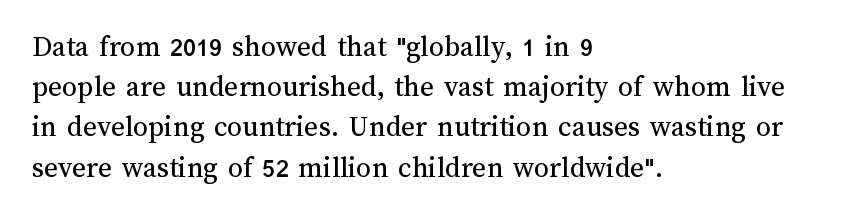
No heavy texture on the line: the type isn't bold. Interline gaps are of average width in this sample. Check under the words: just untouched page. The letters advance in unequal steps, a hallmark of proportional type.
